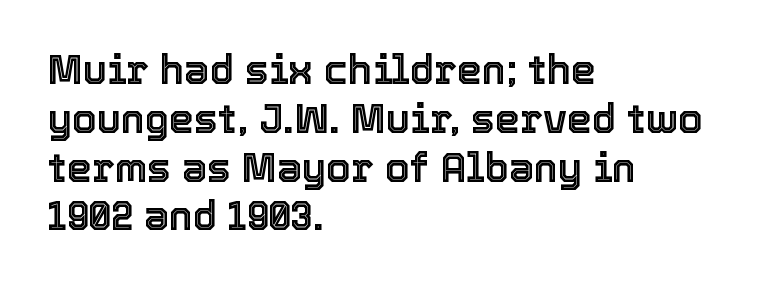
Q: Is the text italic (slanted)? A: No, it is upright.
Q: Is the text underlined? A: No.
Q: How is the paragraph aligned? A: Left-aligned.
Q: Is the spacing between letters normal or unusually wide? A: Normal.
Q: Width (condensed, normal, or wide)? A: Normal.
Q: x-height? A: Medium.
Q: Monospaced? A: No.
